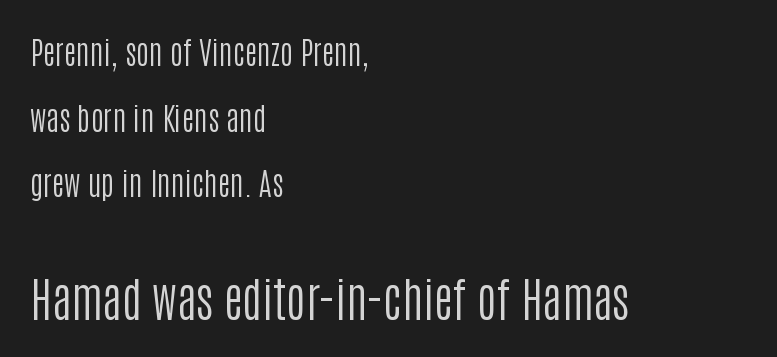
The image shows 47 px regular-weight, condensed sans-serif type, upright; set left-aligned, loose line spacing (2.12x), normal letter spacing, not underlined; the second (bottom) block is 1.52x larger; low stroke contrast and a large x-height.
